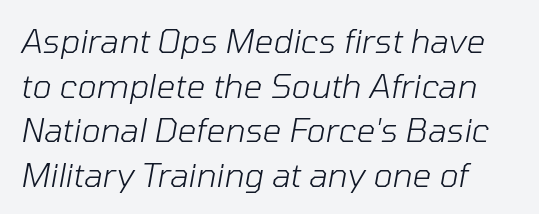
The image shows 33 px light type, italic (leaning right); set left-aligned, normal line spacing (1.35x), normal letter spacing, not underlined; low stroke contrast and a medium x-height.
